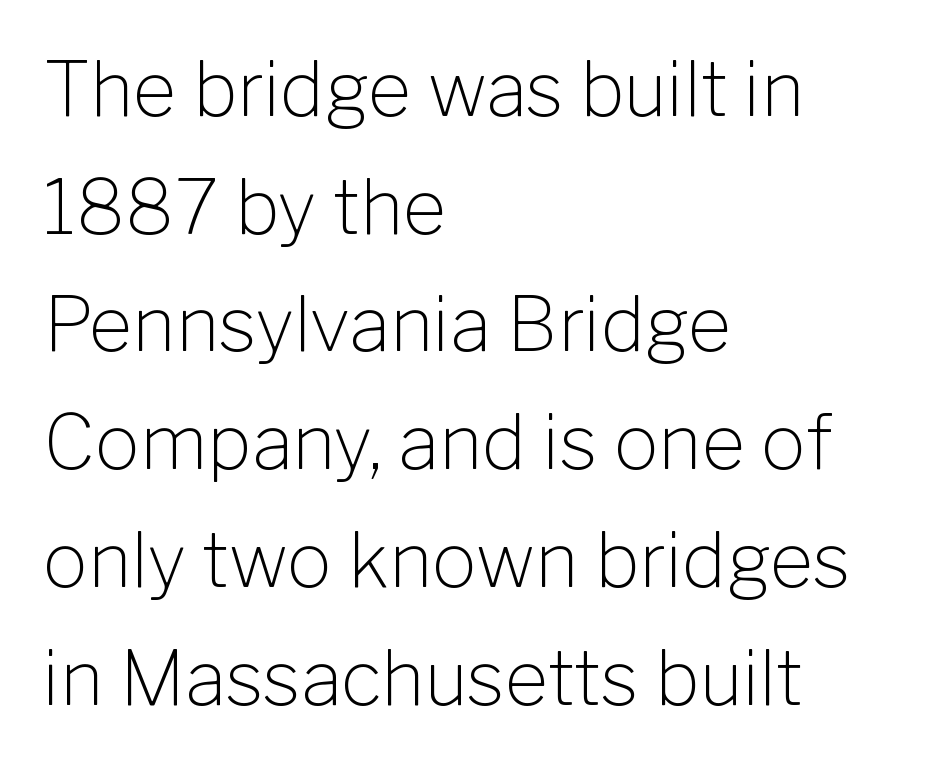
If you drew a ruler down the left edge, every line would touch it. Are there feet on the stems? There aren't — it's a sans. Decoration check: the copy has no underline. It's the straight-up-and-down kind of type.
